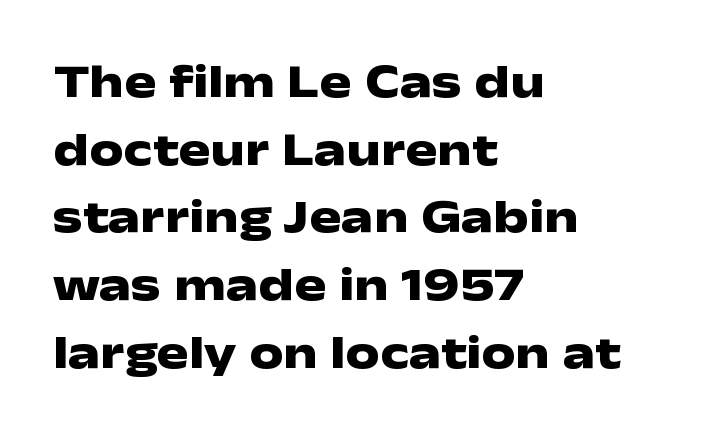
{"serif": "no", "italic": "no", "bold": "yes", "weight": "heavy", "width": "wide", "stroke_contrast": "low", "x_height": "medium", "monospaced": "no", "underline": "no", "align": "left", "line_spacing": "normal", "line_spacing_ratio": 1.41, "letter_spacing": "normal", "letter_spacing_em": 0.0, "glyph_px": 48}
